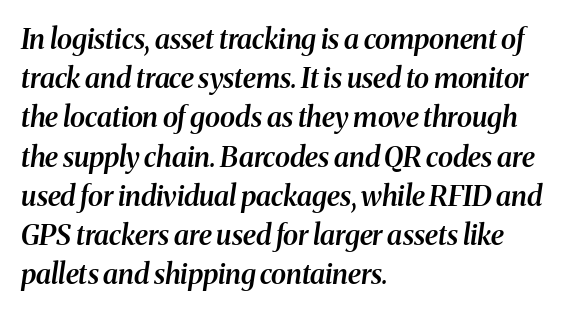
Each letter keeps its own natural width here, so spacing adapts to shape. The foot of each line stays bare and open. How heavy is the stroke? Medium-heavy — a semibold, shy of bold. The letters sit at their default tracking, neither squeezed nor spread. Is there much room between lines? A standard amount, neither cramped nor airy.
